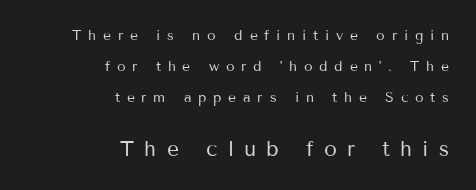
{"italic": "no", "bold": "no", "underline": "no", "align": "right", "line_spacing": "loose", "line_spacing_ratio": 2.2, "letter_spacing": "wide", "letter_spacing_em": 0.48, "larger_block": "second", "size_ratio": 1.5, "glyph_px": 21}
